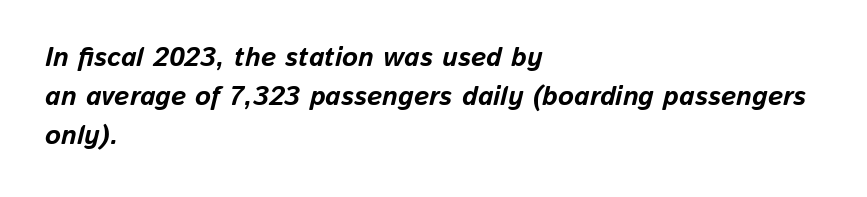
Q: Is the text bold? A: Yes.
Q: Is the text italic (slanted)? A: Yes, it leans right by about 13 degrees.
Q: Is the text underlined? A: No.
Q: How is the paragraph aligned? A: Left-aligned.
Q: Is the spacing between letters normal or unusually wide? A: Normal.
Q: Is the spacing between lines tight, normal or loose? A: Normal.
